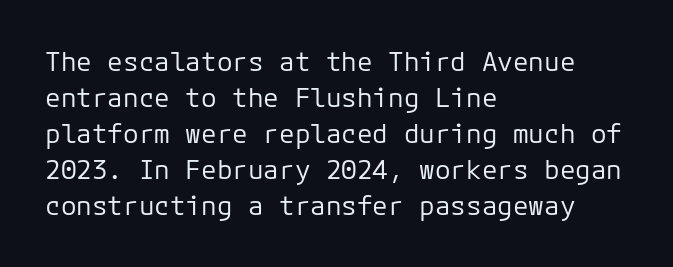
Q: Is the text bold? A: No.
Q: Is the text italic (slanted)? A: No, it is upright.
Q: Is the text underlined? A: No.
Q: How is the paragraph aligned? A: Left-aligned.
Q: Is the spacing between letters normal or unusually wide? A: Normal.
Q: Is the spacing between lines tight, normal or loose? A: Normal.
